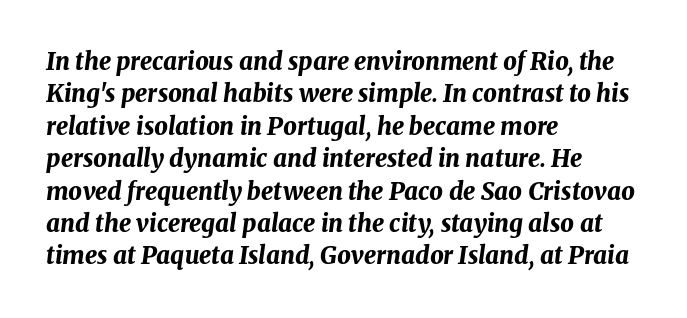
The image shows 24 px bold type, italic (leaning right); set left-aligned, normal line spacing (1.35x), normal letter spacing, not underlined.
